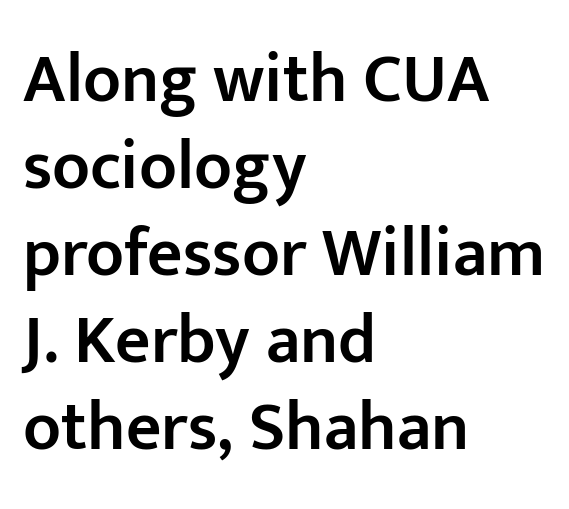
The image shows 69 px semibold sans-serif type, upright; set left-aligned, normal line spacing (1.26x), normal letter spacing, not underlined; low stroke contrast and a medium x-height.
